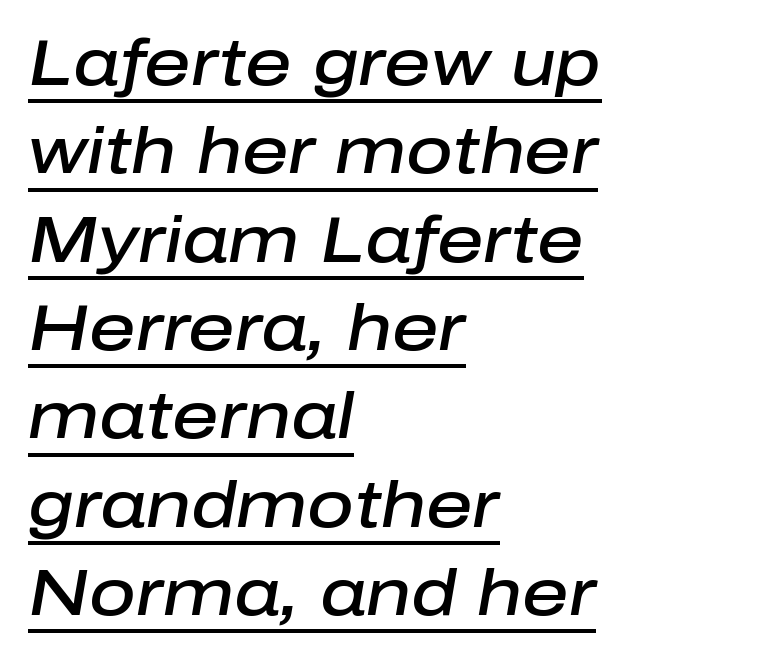
Q: Is the text bold? A: Semi-bold.
Q: Is the text italic (slanted)? A: Yes, it leans right by about 10 degrees.
Q: Is the text underlined? A: Yes.
Q: How is the paragraph aligned? A: Left-aligned.
Q: Is the spacing between letters normal or unusually wide? A: Normal.
Q: Is the spacing between lines tight, normal or loose? A: Normal.
Q: Width (condensed, normal, or wide)? A: Normal.
Q: Stroke contrast? A: Low.
Q: x-height? A: Medium.
Q: Monospaced? A: No.
